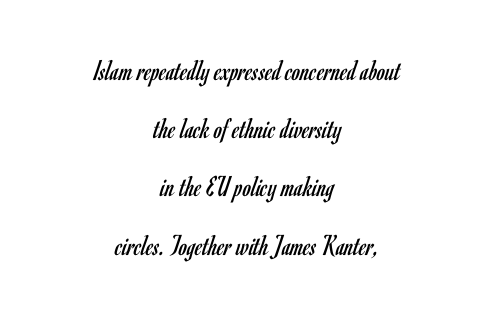
Q: Is the text bold? A: No.
Q: Is the text italic (slanted)? A: Yes.
Q: Is the typeface a serif or a sans-serif typeface? A: Sans-serif.
Q: Is the text underlined? A: No.
Q: How is the paragraph aligned? A: Centered.
Q: Is the spacing between letters normal or unusually wide? A: Normal.
Q: Is the spacing between lines tight, normal or loose? A: Loose.
Q: Width (condensed, normal, or wide)? A: Condensed.
Q: Stroke contrast? A: Low.
Q: x-height? A: Small.
Q: Monospaced? A: No.
